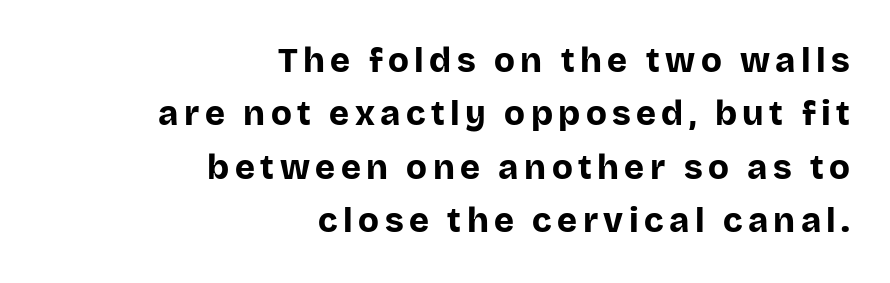
No italicization has been applied; the sample stays upright. Notice how the passage keeps a crisp vertical edge on the right only. Plain, unruled lines of type. Caption: bold face, heavy strokes.
